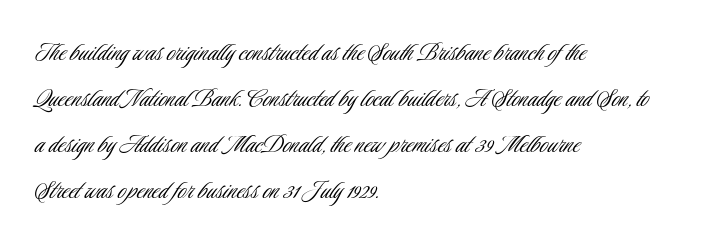
{"serif": "no", "bold": "no", "weight": "light", "width": "condensed", "stroke_contrast": "low", "x_height": "small", "monospaced": "no", "underline": "no", "align": "left", "line_spacing": "normal", "line_spacing_ratio": 1.59, "letter_spacing": "normal", "letter_spacing_em": 0.0, "glyph_px": 29}
